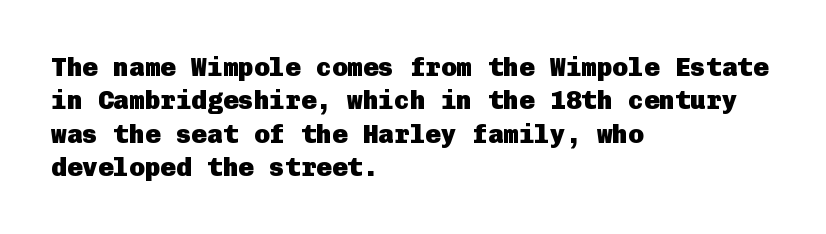
Q: Is the text bold? A: Yes.
Q: Is the text italic (slanted)? A: No, it is upright.
Q: Is the text underlined? A: No.
Q: How is the paragraph aligned? A: Left-aligned.
Q: Is the spacing between letters normal or unusually wide? A: Normal.
Q: Is the spacing between lines tight, normal or loose? A: Normal.
